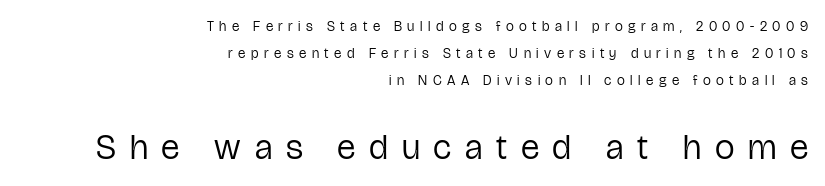
{"serif": "no", "italic": "no", "bold": "no", "weight": "regular", "width": "condensed", "stroke_contrast": "low", "x_height": "medium", "monospaced": "no", "underline": "no", "align": "right", "line_spacing": "loose", "line_spacing_ratio": 1.92, "letter_spacing": "wide", "letter_spacing_em": 0.39, "larger_block": "second", "size_ratio": 2.5, "glyph_px": 35}
